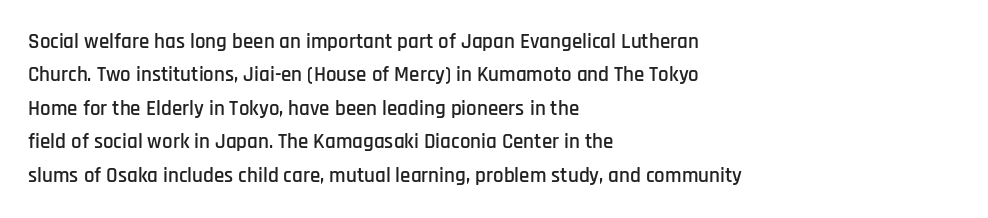
Nobody drew a line under any word here. A student would call this left alignment; a typographer would say flush left, rag right. Rendered with straight, roman letterforms. In terms of leading, this rendering sits right in the middle. Characters follow at the spacing the type designer built in.
